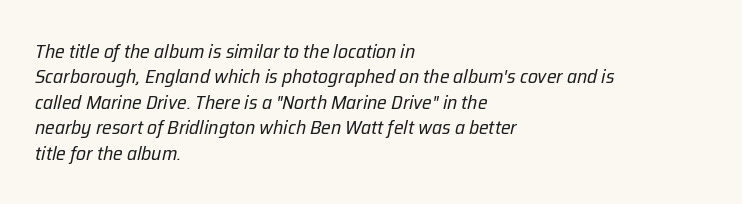
The image shows 20 px text type, italic (leaning right); set left-aligned, normal line spacing (1.27x), normal letter spacing, not underlined.
